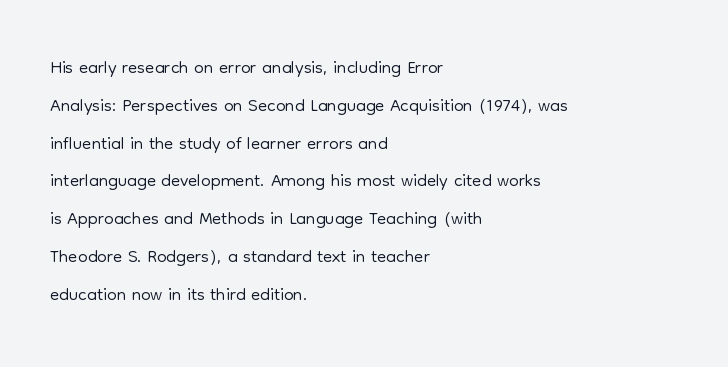
{"italic": "no", "bold": "no", "underline": "no", "align": "left", "line_spacing": "normal", "line_spacing_ratio": 1.4, "letter_spacing": "normal", "letter_spacing_em": 0.0, "glyph_px": 27}
